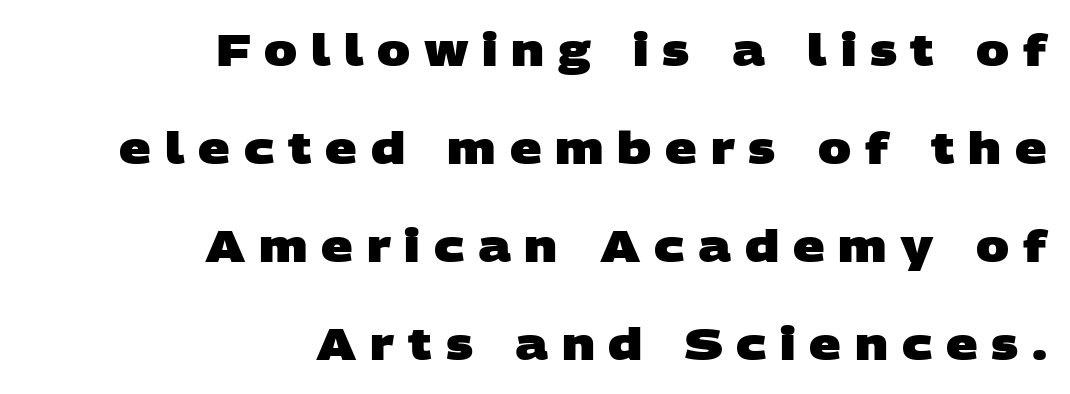
Rows of type keep a wide berth in the vertical direction. If you drew a ruler down the right edge, every line would touch it. Is the letter spacing exaggerated? Yes — the characters are pushed far apart. The string is rendered with underlining switched off.
